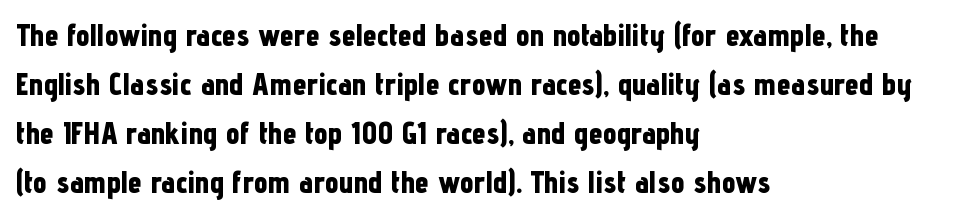
The image shows 31 px bold, condensed sans-serif type, upright; set left-aligned, normal line spacing (1.58x), normal letter spacing, not underlined; low stroke contrast and a medium x-height.
